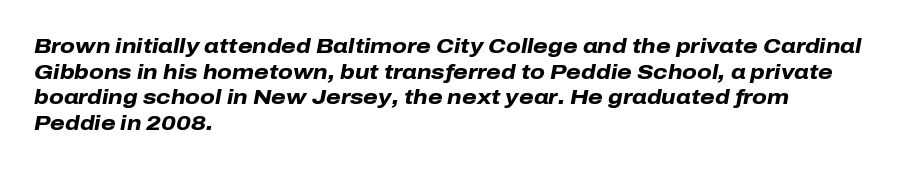
How are the letters spaced? Ordinarily, with no added tracking. The foot of each line stays bare and open. These lines are set flush left with a ragged right edge. A typesetter would mark this as italic. Strong, thick strokes mark this as bold type.
